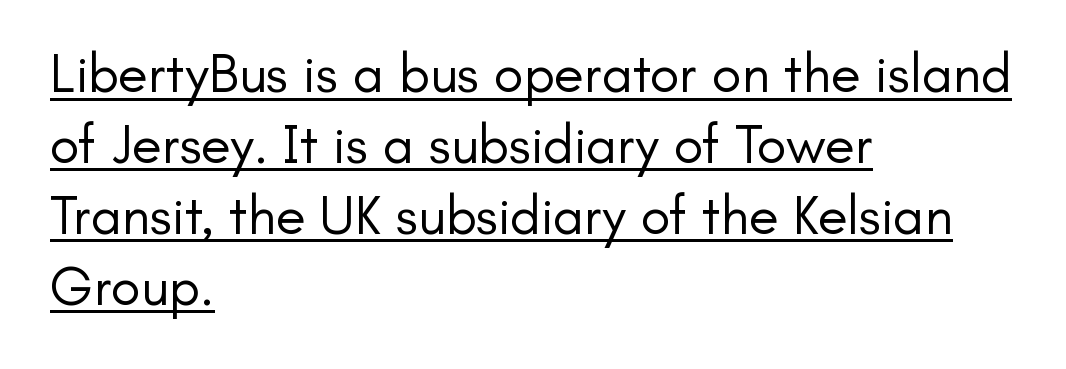
{"serif": "no", "italic": "no", "bold": "no", "weight": "regular", "width": "normal", "stroke_contrast": "low", "x_height": "small", "monospaced": "no", "underline": "yes", "align": "left", "line_spacing": "normal", "line_spacing_ratio": 1.29, "letter_spacing": "normal", "letter_spacing_em": 0.0, "glyph_px": 55}
